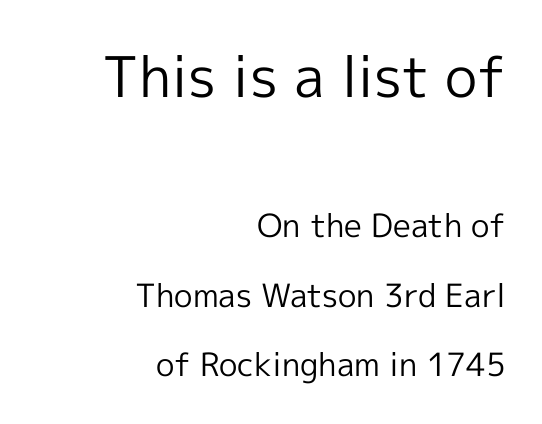
{"serif": "no", "italic": "no", "bold": "no", "weight": "regular", "width": "normal", "x_height": "medium", "monospaced": "no", "underline": "no", "align": "right", "line_spacing": "loose", "line_spacing_ratio": 2.17, "letter_spacing": "normal", "letter_spacing_em": 0.0, "larger_block": "first", "size_ratio": 1.75, "glyph_px": 56}
